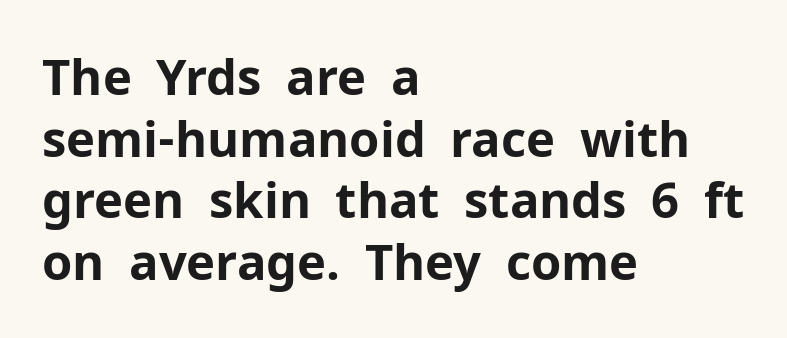
Typeset ragged right — the left edge is the straight one. Letter spacing: default. Reading down the column, the eye jumps a familiar distance to each next line. Note the varied advance widths — an 'i' is clearly narrower than an 'm'.
